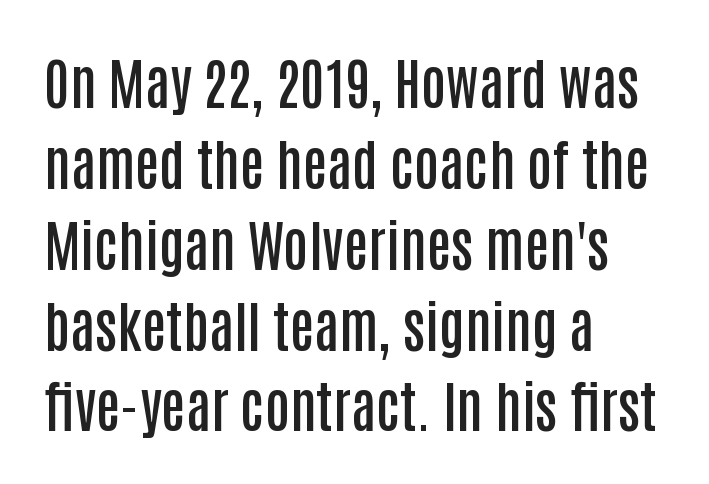
Q: Is the text bold? A: Semi-bold.
Q: Is the text italic (slanted)? A: No, it is upright.
Q: Is the typeface a serif or a sans-serif typeface? A: Sans-serif.
Q: Is the text underlined? A: No.
Q: How is the paragraph aligned? A: Left-aligned.
Q: Is the spacing between letters normal or unusually wide? A: Normal.
Q: Is the spacing between lines tight, normal or loose? A: Normal.
Q: Width (condensed, normal, or wide)? A: Condensed.
Q: Stroke contrast? A: Low.
Q: x-height? A: Large.
Q: Monospaced? A: No.
